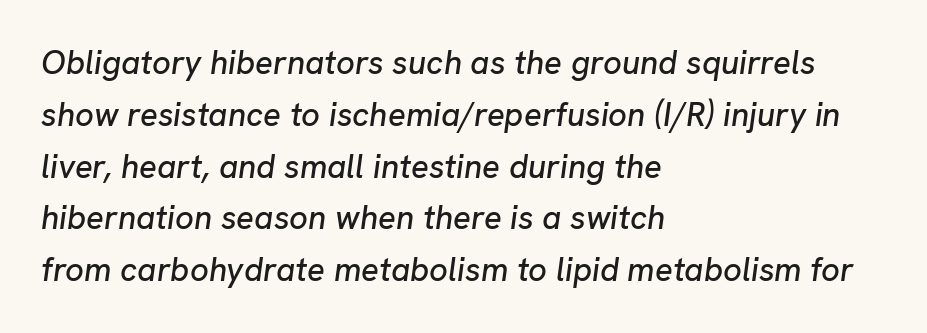
Q: Is the text italic (slanted)? A: Yes, it leans right by about 8 degrees.
Q: Is the text underlined? A: No.
Q: How is the paragraph aligned? A: Left-aligned.
Q: Is the spacing between letters normal or unusually wide? A: Normal.
Q: Is the spacing between lines tight, normal or loose? A: Normal.
Q: Width (condensed, normal, or wide)? A: Normal.
Q: Stroke contrast? A: Low.
Q: x-height? A: Medium.
Q: Monospaced? A: No.
